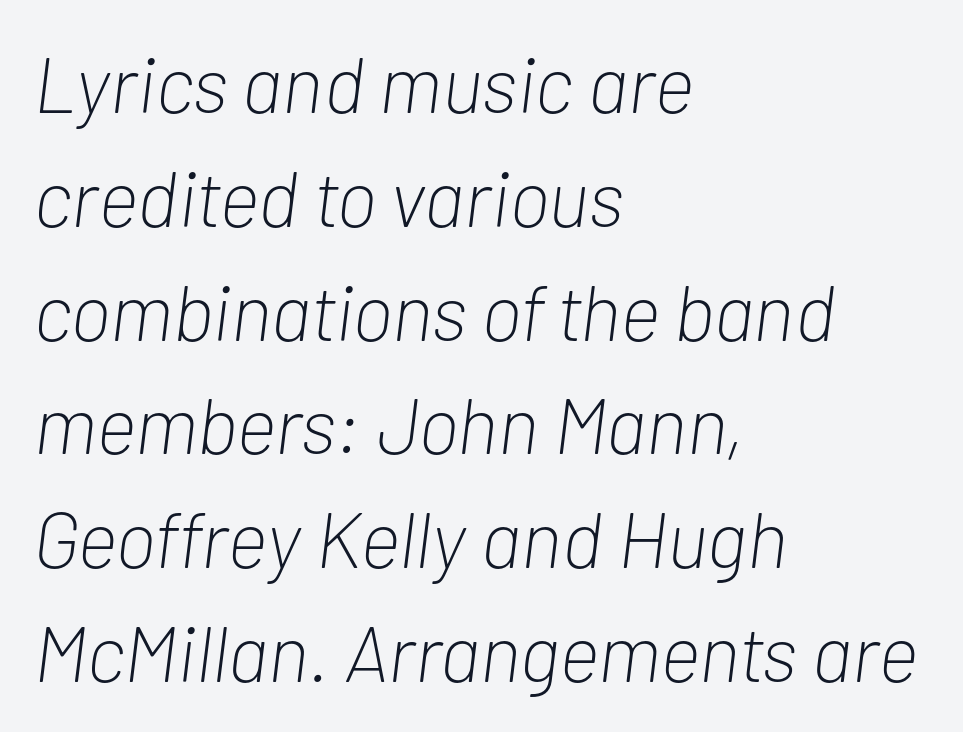
These lines were composed using italics. Whoever set this chose a conventional vertical rhythm. This rendering leaves character spacing at its baseline value. Underlining? Definitely not there.
